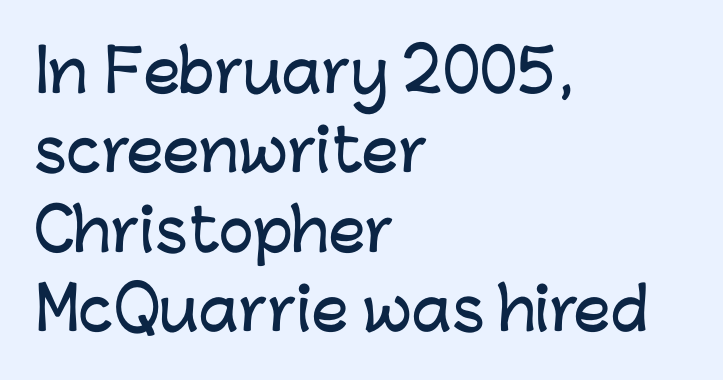
{"serif": "no", "italic": "no", "width": "normal", "stroke_contrast": "low", "x_height": "medium", "monospaced": "no", "underline": "no", "align": "left", "line_spacing": "normal", "line_spacing_ratio": 1.37, "letter_spacing": "normal", "letter_spacing_em": 0.0, "glyph_px": 58}
